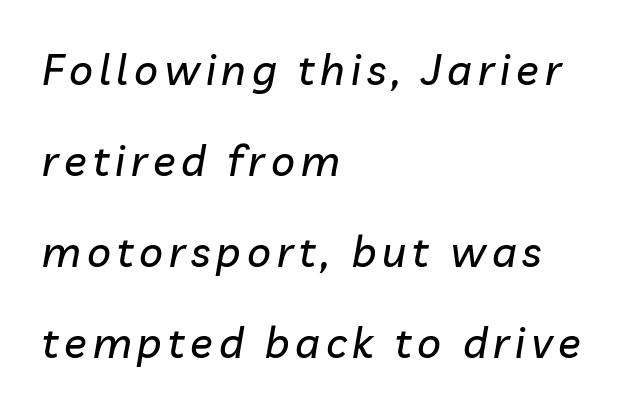
{"italic": "yes", "lean": "right", "slant_degrees": 10, "width": "normal", "stroke_contrast": "low", "x_height": "medium", "monospaced": "no", "underline": "no", "align": "left", "line_spacing": "loose", "line_spacing_ratio": 2.17, "glyph_px": 42}
